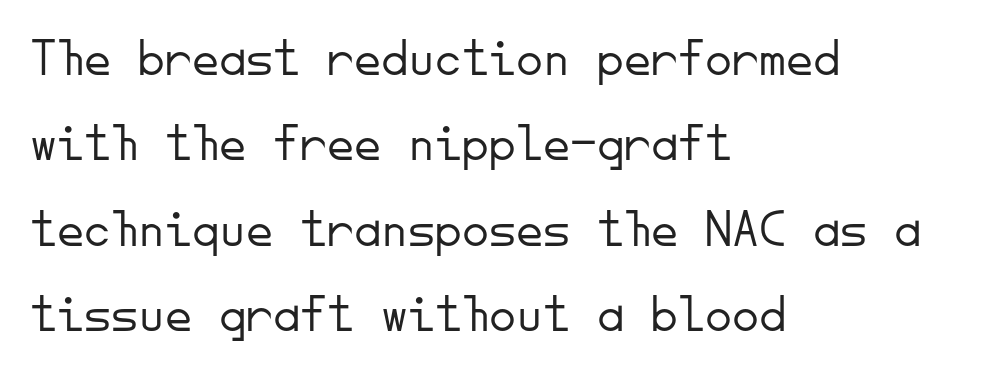
Think of a typewriter: that constant character pitch is what you see here. Plain, unruled lines of type. No feet cap the strokes, marking this as sans-serif type. Short and long lines alike share a common starting point at left.
